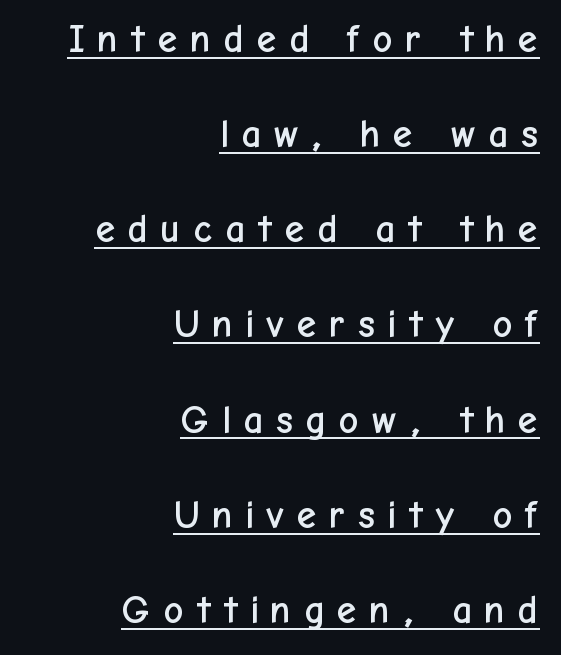
{"serif": "no", "italic": "no", "width": "normal", "stroke_contrast": "low", "x_height": "medium", "monospaced": "no", "underline": "yes", "align": "right", "line_spacing": "loose", "line_spacing_ratio": 2.44, "letter_spacing": "wide", "letter_spacing_em": 0.29, "glyph_px": 39}
